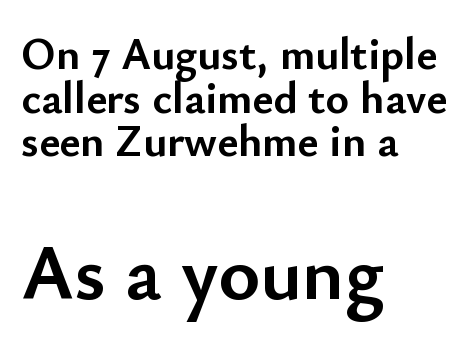
The image shows 79 px semibold sans-serif type, upright; set left-aligned, tight line spacing (0.97x), normal letter spacing, not underlined; the second (bottom) block is 1.76x larger; low stroke contrast and a small x-height.
